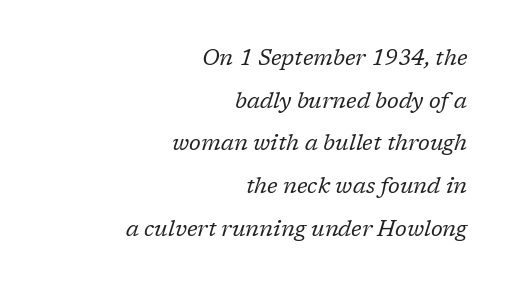
Q: Is the text bold? A: No.
Q: Is the text italic (slanted)? A: Yes, it leans right by about 17 degrees.
Q: Is the text underlined? A: No.
Q: How is the paragraph aligned? A: Right-aligned.
Q: Is the spacing between letters normal or unusually wide? A: Normal.
Q: Is the spacing between lines tight, normal or loose? A: Loose.
